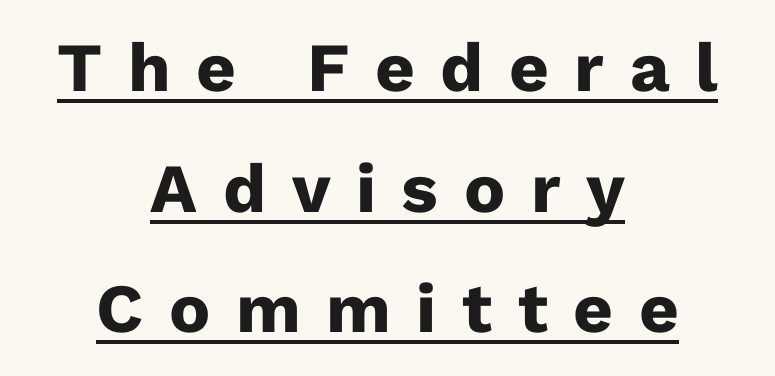
The whitespace from short lines is split evenly between both sides. Every character sits straight up, as roman type does. Its strokes are broad and dark, the hallmark of bold type. What kind of face is this? One without serifs — a sans. This rendering features underlined lettering.
